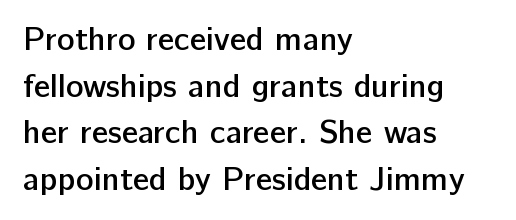
Q: Is the text bold? A: Semi-bold.
Q: Is the text italic (slanted)? A: No, it is upright.
Q: Is the typeface a serif or a sans-serif typeface? A: Sans-serif.
Q: Is the text underlined? A: No.
Q: How is the paragraph aligned? A: Left-aligned.
Q: Is the spacing between letters normal or unusually wide? A: Normal.
Q: Is the spacing between lines tight, normal or loose? A: Normal.
Q: Width (condensed, normal, or wide)? A: Normal.
Q: Stroke contrast? A: Low.
Q: x-height? A: Medium.
Q: Monospaced? A: No.
